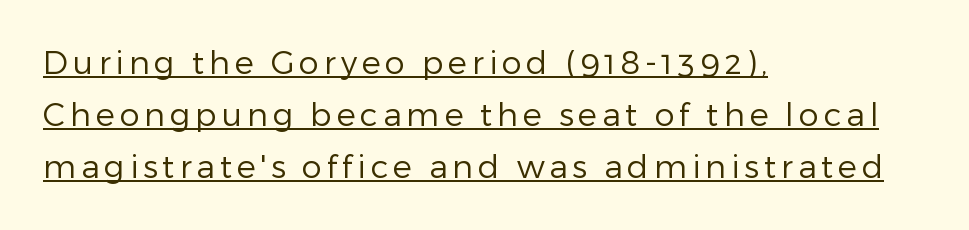
The image shows 32 px regular-weight sans-serif type, upright; set left-aligned, normal line spacing (1.63x), underlined; low stroke contrast and a medium x-height.
